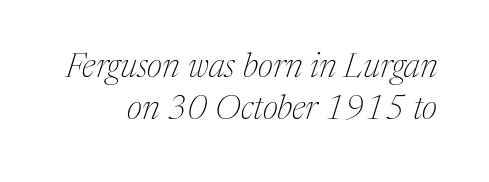
Q: Is the text bold? A: No.
Q: Is the text italic (slanted)? A: Yes, it leans right by about 17 degrees.
Q: Is the typeface a serif or a sans-serif typeface? A: Serif.
Q: Is the text underlined? A: No.
Q: Is the spacing between letters normal or unusually wide? A: Normal.
Q: Is the spacing between lines tight, normal or loose? A: Normal.
Q: Width (condensed, normal, or wide)? A: Normal.
Q: Stroke contrast? A: Medium.
Q: x-height? A: Medium.
Q: Monospaced? A: No.
